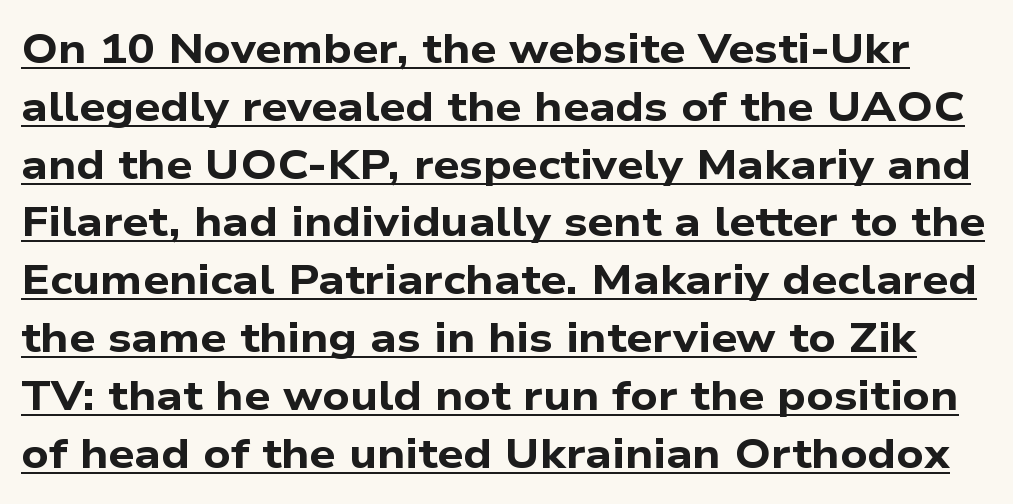
Q: Is the text bold? A: Yes.
Q: Is the typeface a serif or a sans-serif typeface? A: Sans-serif.
Q: Is the text underlined? A: Yes.
Q: Is the spacing between letters normal or unusually wide? A: Normal.
Q: Is the spacing between lines tight, normal or loose? A: Normal.
Q: Width (condensed, normal, or wide)? A: Wide.
Q: Stroke contrast? A: Low.
Q: x-height? A: Medium.
Q: Monospaced? A: No.
